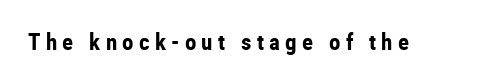
{"italic": "no", "bold": "yes", "underline": "no", "letter_spacing": "wide", "letter_spacing_em": 0.23, "glyph_px": 23}
